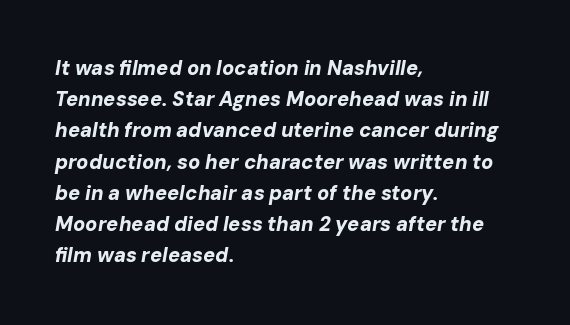
Q: Is the text bold? A: Yes.
Q: Is the text italic (slanted)? A: Yes, it leans right by about 10 degrees.
Q: Is the text underlined? A: No.
Q: How is the paragraph aligned? A: Left-aligned.
Q: Is the spacing between letters normal or unusually wide? A: Normal.
Q: Is the spacing between lines tight, normal or loose? A: Normal.
